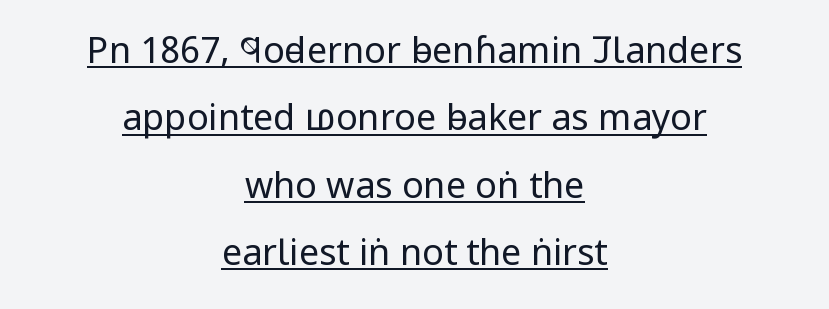
{"serif": "no", "italic": "no", "bold": "no", "weight": "regular", "width": "condensed", "stroke_contrast": "low", "x_height": "large", "monospaced": "no", "underline": "yes", "align": "center", "line_spacing_ratio": 1.87, "letter_spacing": "normal", "letter_spacing_em": 0.0, "glyph_px": 36}
